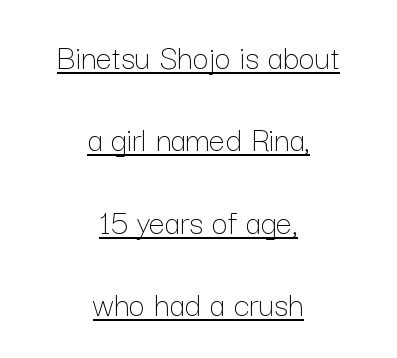
{"italic": "no", "bold": "no", "weight": "thin", "width": "normal", "stroke_contrast": "low", "x_height": "medium", "monospaced": "no", "underline": "yes", "align": "center", "line_spacing": "loose", "line_spacing_ratio": 2.29, "letter_spacing": "normal", "letter_spacing_em": 0.0, "glyph_px": 36}
